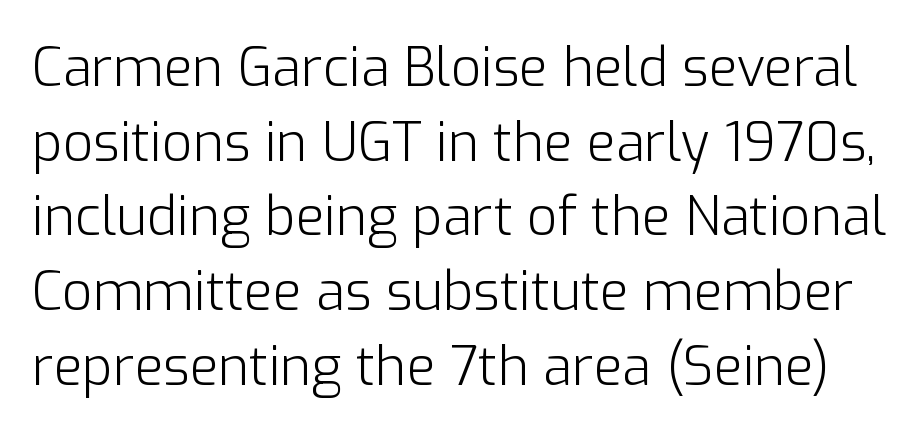
Q: Is the text bold? A: No.
Q: Is the text italic (slanted)? A: No, it is upright.
Q: Is the typeface a serif or a sans-serif typeface? A: Sans-serif.
Q: Is the text underlined? A: No.
Q: Is the spacing between letters normal or unusually wide? A: Normal.
Q: Is the spacing between lines tight, normal or loose? A: Normal.
Q: Width (condensed, normal, or wide)? A: Normal.
Q: Stroke contrast? A: Low.
Q: x-height? A: Medium.
Q: Monospaced? A: No.
